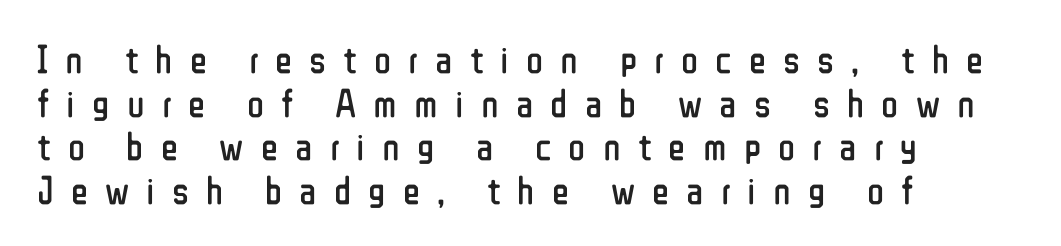
Q: Is the text bold? A: No.
Q: Is the text italic (slanted)? A: No, it is upright.
Q: Is the typeface a serif or a sans-serif typeface? A: Sans-serif.
Q: Is the text underlined? A: No.
Q: How is the paragraph aligned? A: Left-aligned.
Q: Is the spacing between letters normal or unusually wide? A: Unusually wide.
Q: Is the spacing between lines tight, normal or loose? A: Tight.
Q: Width (condensed, normal, or wide)? A: Condensed.
Q: Stroke contrast? A: Low.
Q: x-height? A: Medium.
Q: Monospaced? A: No.
